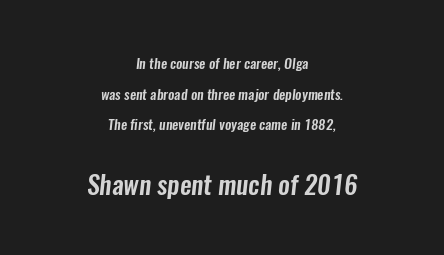
The rendering keeps characters at their native spacing. How would I describe the line gaps? Wide and relaxed. Descender tails drop into unmarked territory. The passage is arranged like a title page — every line centered.
